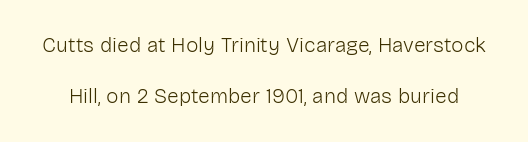
Stroke thickness stays within the range of a standard reading face or lighter. This sample uses plain, unmodified letter spacing. The leading is generous, giving the passage an open texture. Underline: absent. It's the straight-up-and-down kind of type.
